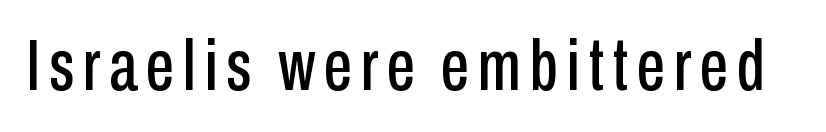
The image shows 72 px condensed sans-serif type, upright; set not underlined; low stroke contrast and a medium x-height.
